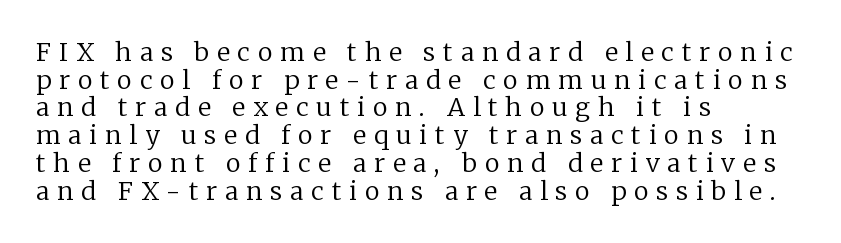
The image shows 25 px text type, upright; set left-aligned, tight line spacing (1.11x), unusually wide letter spacing (+0.32 em), not underlined.
